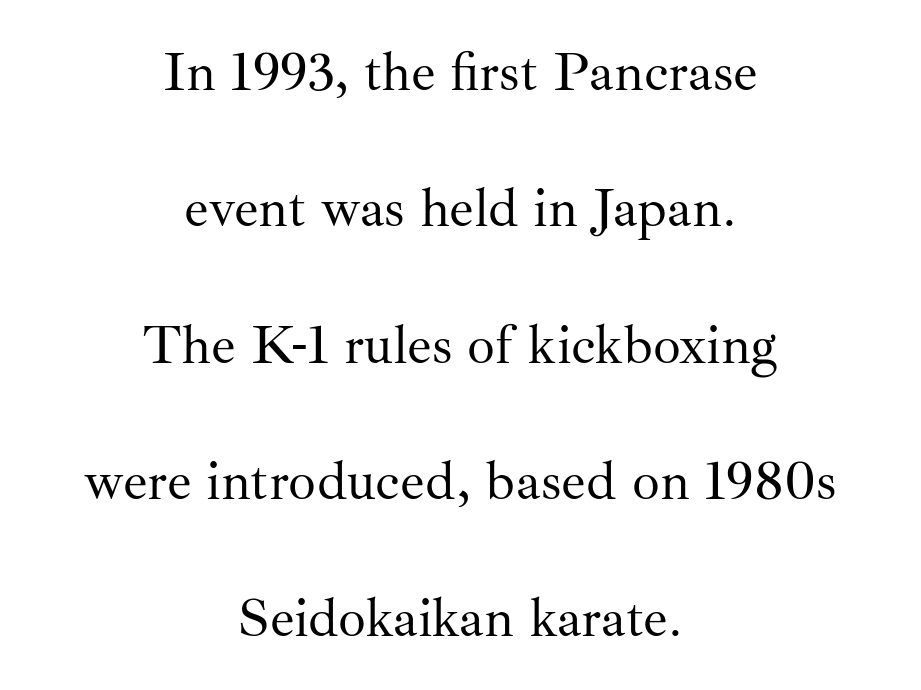
{"serif": "yes", "italic": "no", "bold": "no", "weight": "regular", "width": "normal", "stroke_contrast": "medium", "x_height": "small", "monospaced": "no", "underline": "no", "align": "center", "line_spacing": "loose", "line_spacing_ratio": 2.48, "letter_spacing": "normal", "letter_spacing_em": 0.0, "glyph_px": 55}
